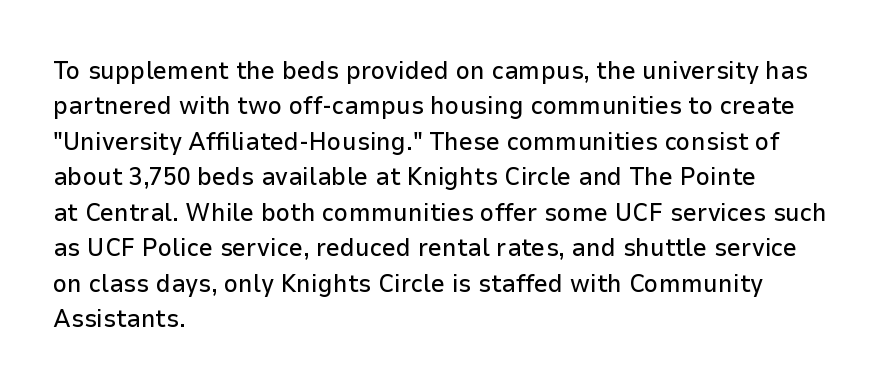
Q: Is the text italic (slanted)? A: No, it is upright.
Q: Is the text underlined? A: No.
Q: How is the paragraph aligned? A: Left-aligned.
Q: Is the spacing between letters normal or unusually wide? A: Normal.
Q: Is the spacing between lines tight, normal or loose? A: Normal.
